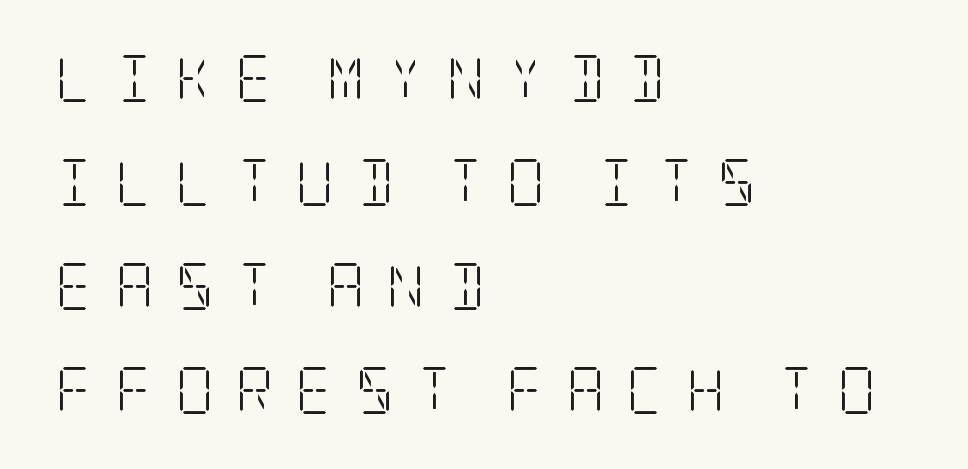
The image shows 47 px light, condensed serif type, upright; set left-aligned, loose line spacing (2.21x), unusually wide letter spacing (+0.46 em), not underlined; low stroke contrast and a large x-height.
